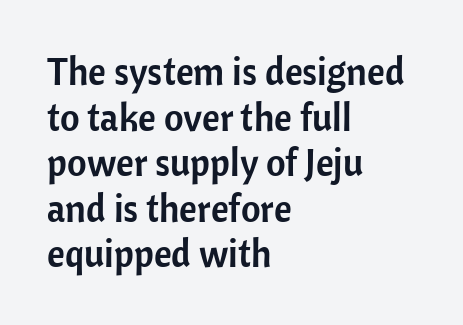
The glyphs in this specimen are sans serif. If you drew a line through each stem, it would be perfectly vertical. Do the characters align in a grid? No, the font is proportional. Tracking value appears to be zero — textbook default spacing.
